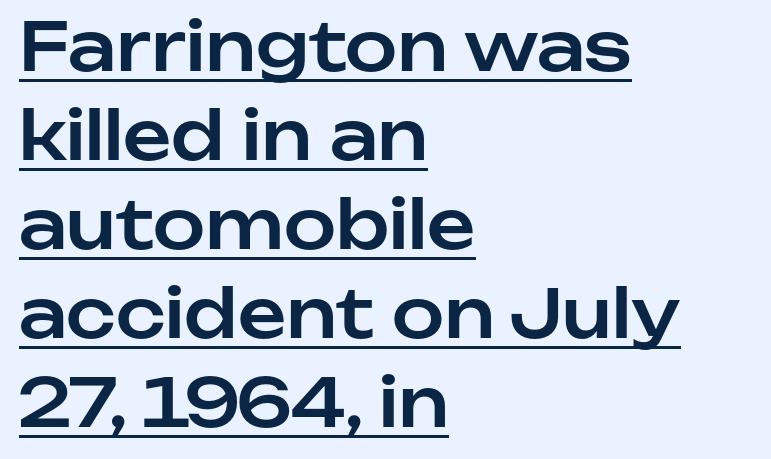
The image shows 67 px sans-serif type, upright; set left-aligned, normal line spacing (1.33x), normal letter spacing, underlined; low stroke contrast and a medium x-height.
